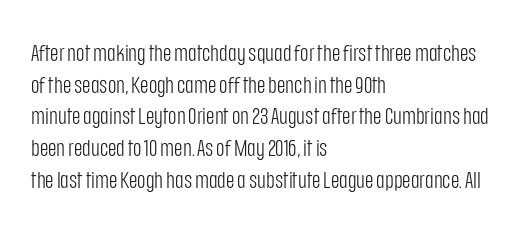
Q: Is the text bold? A: No.
Q: Is the text italic (slanted)? A: No, it is upright.
Q: Is the text underlined? A: No.
Q: How is the paragraph aligned? A: Left-aligned.
Q: Is the spacing between letters normal or unusually wide? A: Normal.
Q: Is the spacing between lines tight, normal or loose? A: Normal.
